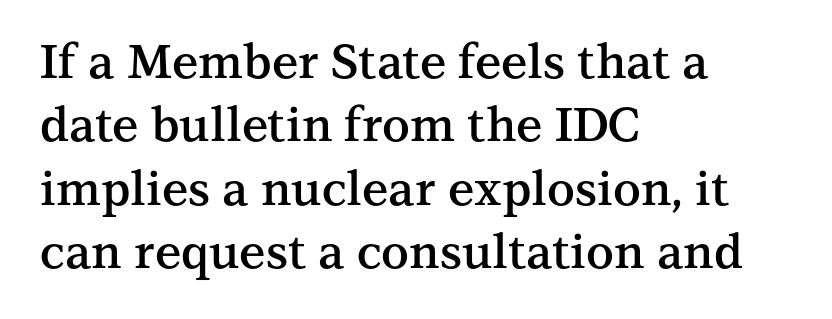
Q: Is the text bold? A: Semi-bold.
Q: Is the text italic (slanted)? A: No, it is upright.
Q: Is the typeface a serif or a sans-serif typeface? A: Serif.
Q: Is the text underlined? A: No.
Q: How is the paragraph aligned? A: Left-aligned.
Q: Is the spacing between letters normal or unusually wide? A: Normal.
Q: Is the spacing between lines tight, normal or loose? A: Normal.
Q: Width (condensed, normal, or wide)? A: Normal.
Q: Stroke contrast? A: Medium.
Q: x-height? A: Medium.
Q: Monospaced? A: No.
